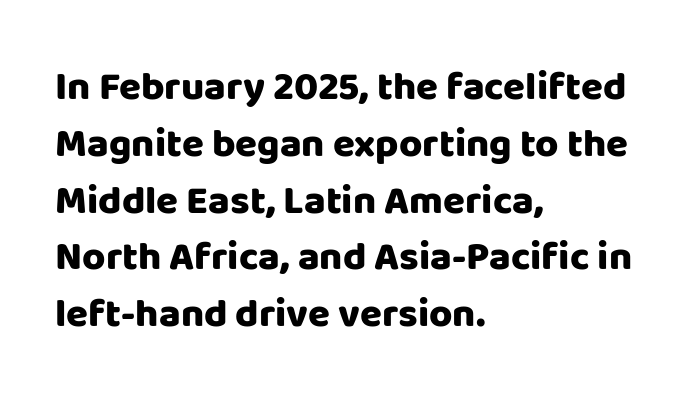
Plain, unruled lines of type. Looks like regular typesetting: each glyph gets only the width it needs. Inter-character spacing is left at the font's built-in metrics. The typography opts for an upright posture over an oblique one.
